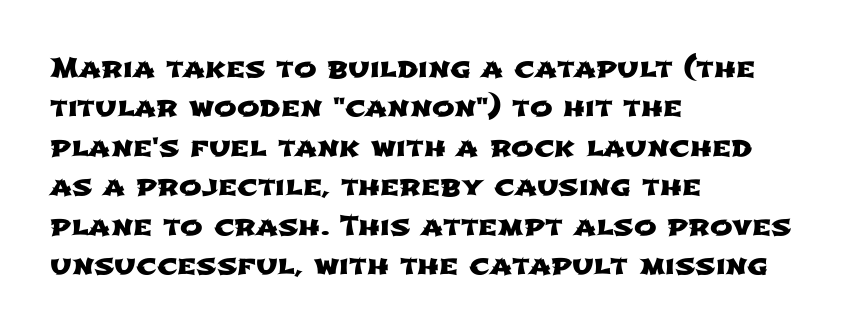
{"underline": "no", "align": "left", "line_spacing": "normal", "line_spacing_ratio": 1.46, "letter_spacing": "normal", "letter_spacing_em": 0.0, "glyph_px": 27}
